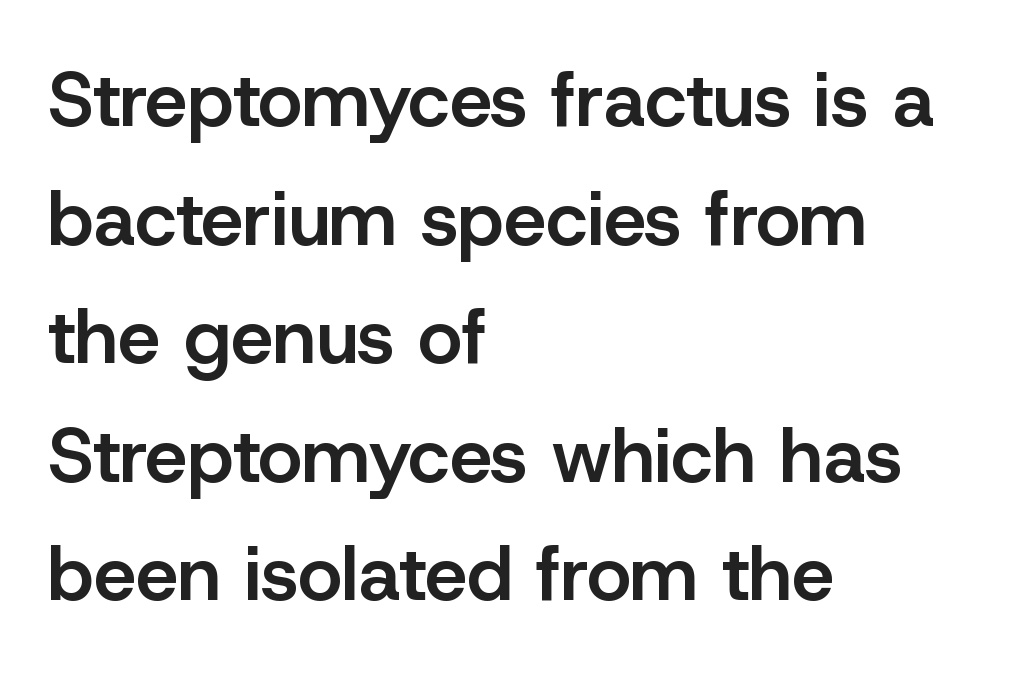
{"serif": "no", "italic": "no", "bold": "semi", "weight": "semibold", "width": "normal", "stroke_contrast": "low", "x_height": "medium", "monospaced": "no", "underline": "no", "align": "left", "line_spacing": "normal", "line_spacing_ratio": 1.56, "letter_spacing": "normal", "letter_spacing_em": 0.0, "glyph_px": 76}
